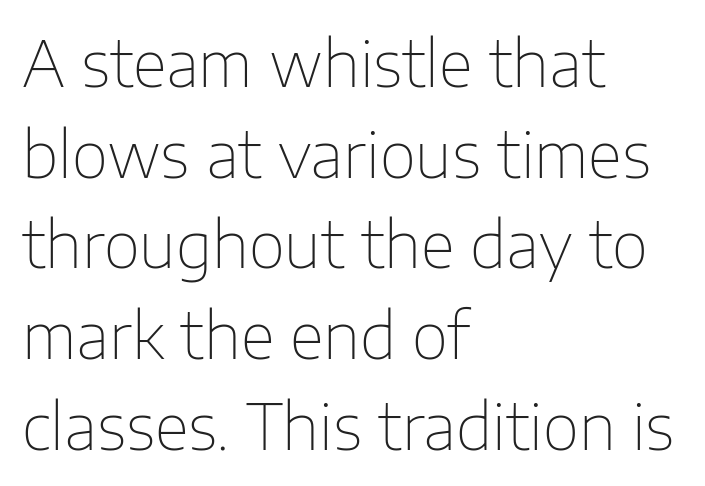
Q: Is the text bold? A: No.
Q: Is the text italic (slanted)? A: No, it is upright.
Q: Is the typeface a serif or a sans-serif typeface? A: Sans-serif.
Q: Is the text underlined? A: No.
Q: How is the paragraph aligned? A: Left-aligned.
Q: Is the spacing between letters normal or unusually wide? A: Normal.
Q: Is the spacing between lines tight, normal or loose? A: Normal.
Q: Width (condensed, normal, or wide)? A: Normal.
Q: Stroke contrast? A: Low.
Q: x-height? A: Medium.
Q: Monospaced? A: No.
